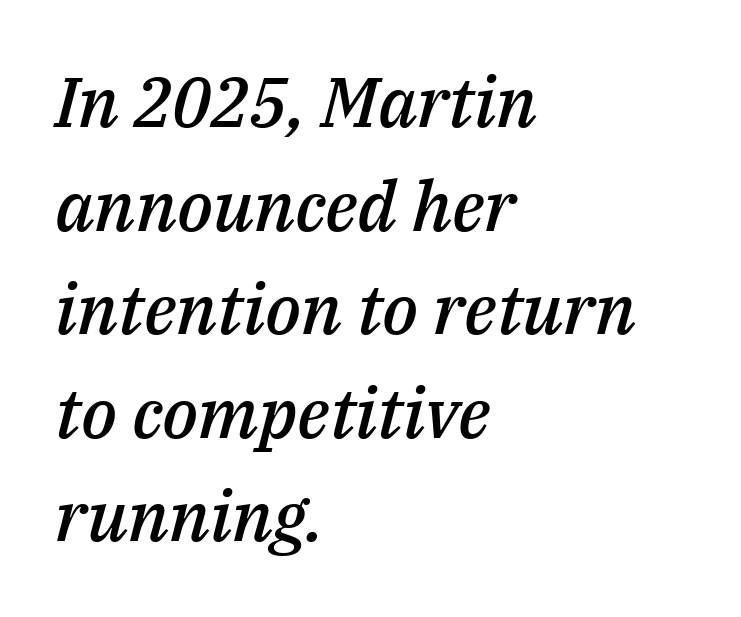
Q: Is the text bold? A: Semi-bold.
Q: Is the text italic (slanted)? A: Yes, it leans right by about 14 degrees.
Q: Is the text underlined? A: No.
Q: How is the paragraph aligned? A: Left-aligned.
Q: Is the spacing between letters normal or unusually wide? A: Normal.
Q: Is the spacing between lines tight, normal or loose? A: Normal.
Q: Width (condensed, normal, or wide)? A: Normal.
Q: Stroke contrast? A: Medium.
Q: x-height? A: Medium.
Q: Monospaced? A: No.
